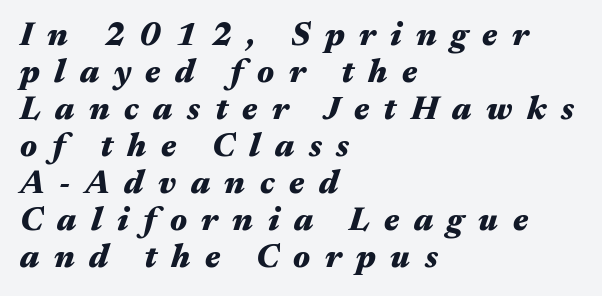
The image shows 33 px heavy, wide type, italic (leaning right); set left-aligned, tight line spacing (1.12x), unusually wide letter spacing (+0.44 em), not underlined; medium stroke contrast and a medium x-height.
